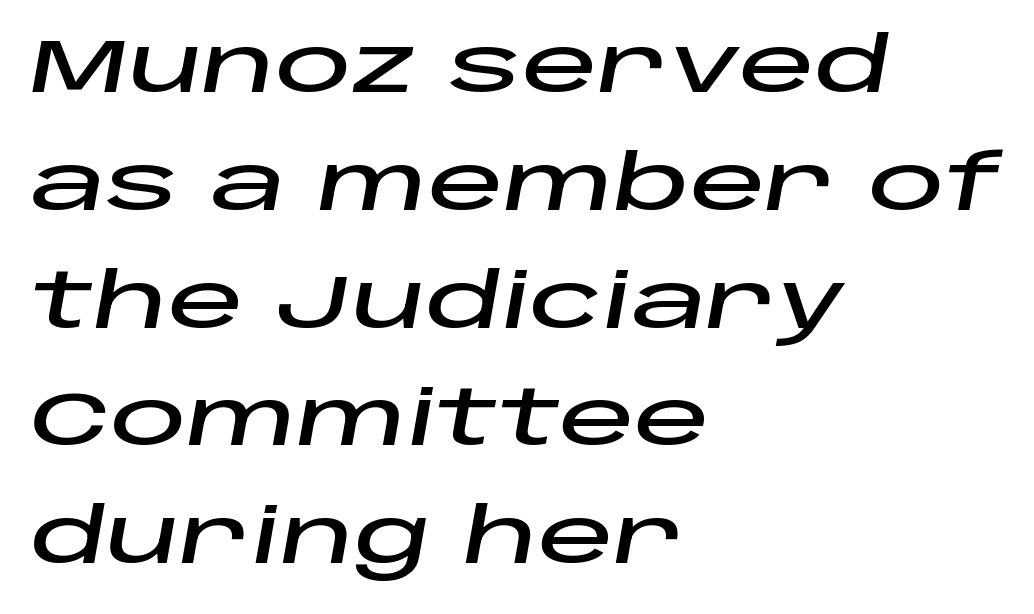
{"italic": "yes", "lean": "right", "slant_degrees": 10, "width": "wide", "stroke_contrast": "low", "x_height": "large", "monospaced": "no", "underline": "no", "align": "left", "line_spacing": "normal", "line_spacing_ratio": 1.55, "letter_spacing": "normal", "letter_spacing_em": 0.0, "glyph_px": 76}
